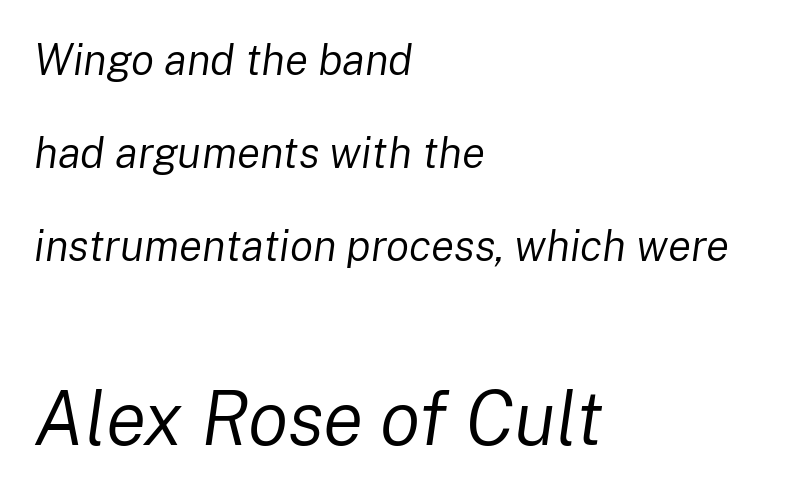
The image shows 75 px regular-weight type, italic (leaning right); set left-aligned, loose line spacing (2.16x), normal letter spacing, not underlined; the second (bottom) block is 1.74x larger; low stroke contrast and a medium x-height.
